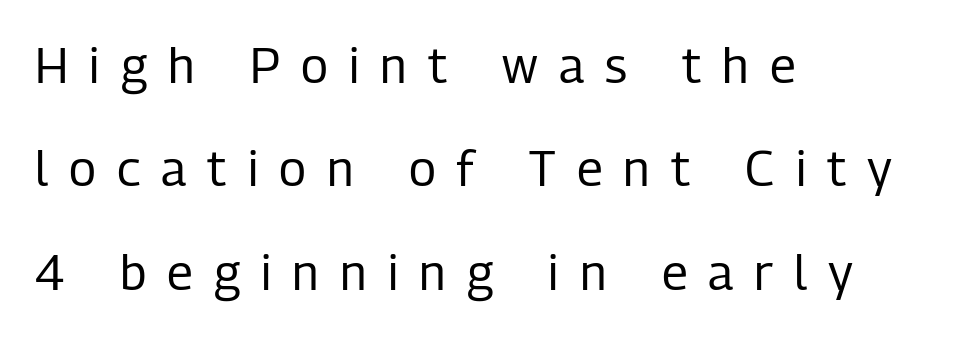
Q: Is the text bold? A: No.
Q: Is the text italic (slanted)? A: No, it is upright.
Q: Is the typeface a serif or a sans-serif typeface? A: Sans-serif.
Q: Is the text underlined? A: No.
Q: How is the paragraph aligned? A: Left-aligned.
Q: Is the spacing between letters normal or unusually wide? A: Unusually wide.
Q: Is the spacing between lines tight, normal or loose? A: Loose.
Q: Width (condensed, normal, or wide)? A: Condensed.
Q: Stroke contrast? A: Low.
Q: x-height? A: Medium.
Q: Monospaced? A: No.
